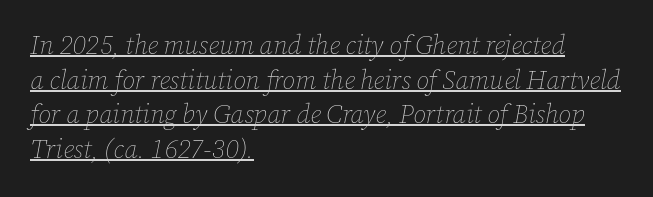
Here the glyphs are tracked normally, forming tight word shapes. The sample's only ornament is a line tracing under the words. Vertical spacing — default. If you drew a ruler down the left edge, every line would touch it.
